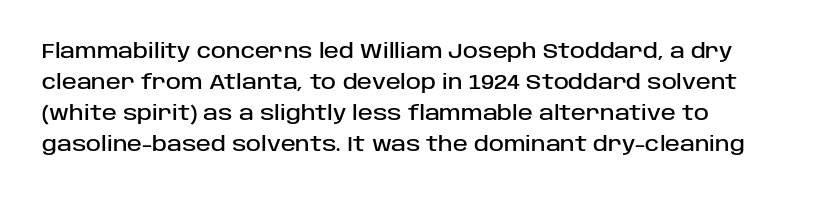
The image shows 20 px text type, upright; set normal line spacing (1.55x), normal letter spacing, not underlined.
